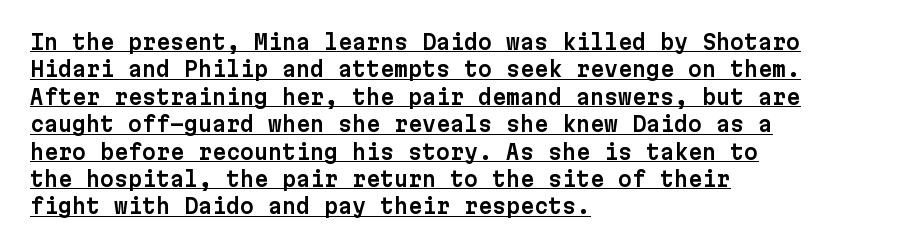
The string is rendered with underlining switched on. This sample keeps an unexceptional amount of space between lines. Inter-character spacing is left at the font's built-in metrics. Every character sits straight up, as roman type does. Every row of glyphs begins at an identical x-position on the left.
